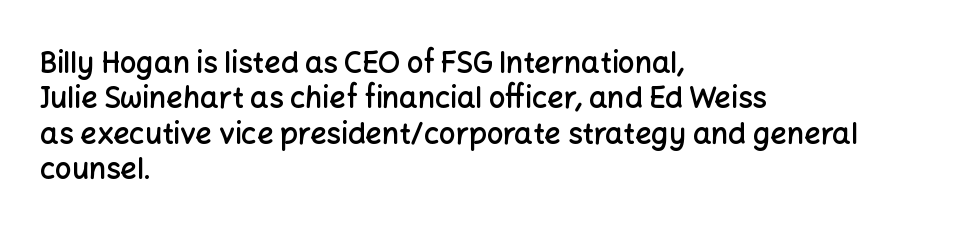
{"serif": "no", "italic": "no", "bold": "semi", "weight": "semibold", "width": "normal", "stroke_contrast": "low", "x_height": "medium", "monospaced": "no", "underline": "no", "align": "left", "line_spacing_ratio": 1.22, "letter_spacing": "normal", "letter_spacing_em": 0.0, "glyph_px": 29}
